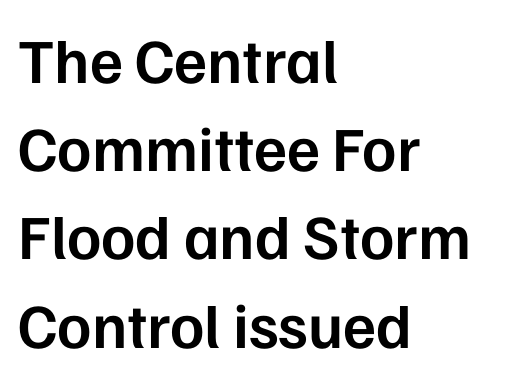
Has an underline been added? It has not. Varying glyph widths throughout — classic text-font behaviour. You can tell from the bare stems that sans-serif type was used. What stands out about the letter spacing? Nothing — it is the standard amount. Ordinary non-slanted type is in use. The ragged edge is on the right, which tells us the setting is flush left.
